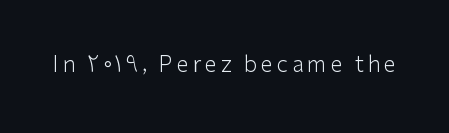
{"italic": "no", "bold": "no", "underline": "no", "glyph_px": 22}
